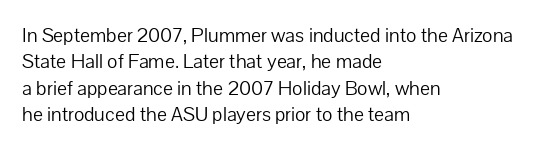
The rendering uses a moderate line-height, typical for paragraphs. Only glyphs here, with clear space below each row. The passage is arranged the way most books set body copy — flush left. Spacing between characters is what you'd get straight out of the box.
